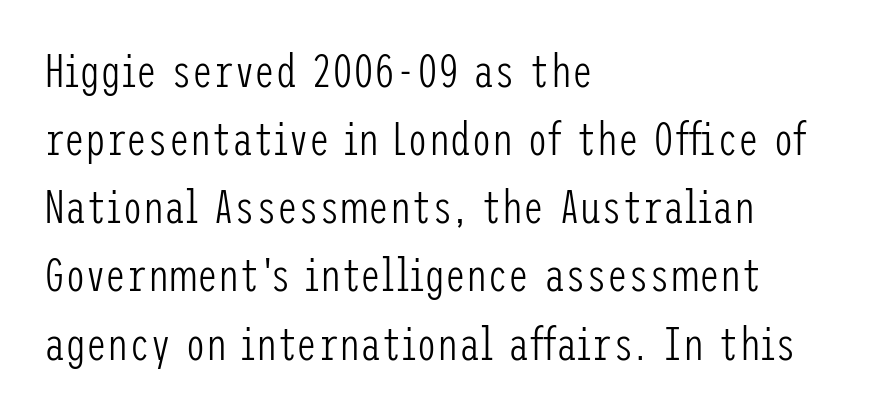
Q: Is the text bold? A: No.
Q: Is the text italic (slanted)? A: No, it is upright.
Q: Is the typeface a serif or a sans-serif typeface? A: Sans-serif.
Q: Is the text underlined? A: No.
Q: How is the paragraph aligned? A: Left-aligned.
Q: Is the spacing between letters normal or unusually wide? A: Normal.
Q: Is the spacing between lines tight, normal or loose? A: Normal.
Q: Width (condensed, normal, or wide)? A: Condensed.
Q: Stroke contrast? A: Low.
Q: x-height? A: Medium.
